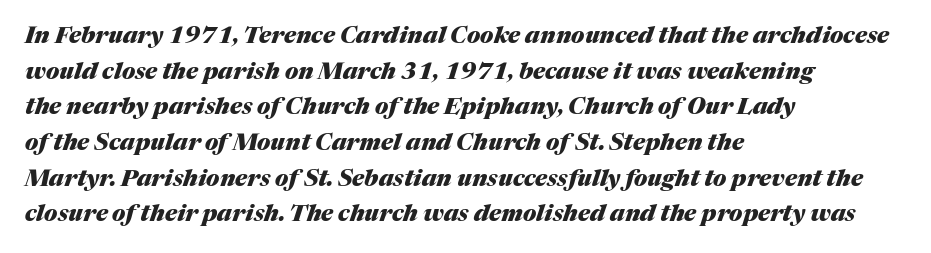
Clear beneath every line of the passage. Look at the tracking — it's just the regular setting, nothing added. Vertically, the passage feels balanced, rows spaced as you'd expect. If you drew a line through each stem, it would be angled.
